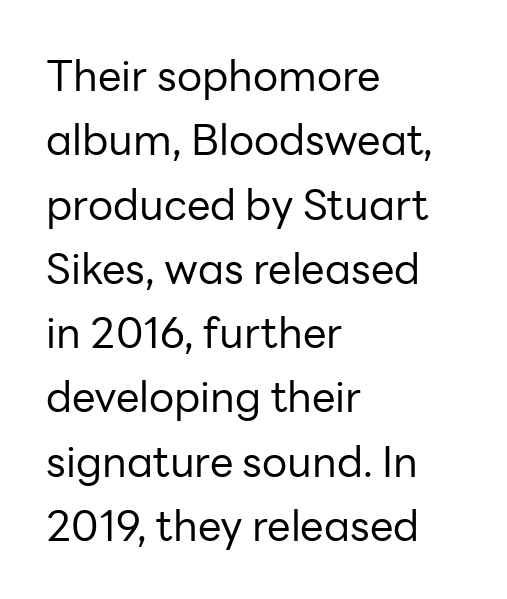
The image shows 42 px regular-weight sans-serif type, upright; set left-aligned, normal line spacing (1.53x), normal letter spacing, not underlined; low stroke contrast and a medium x-height.
